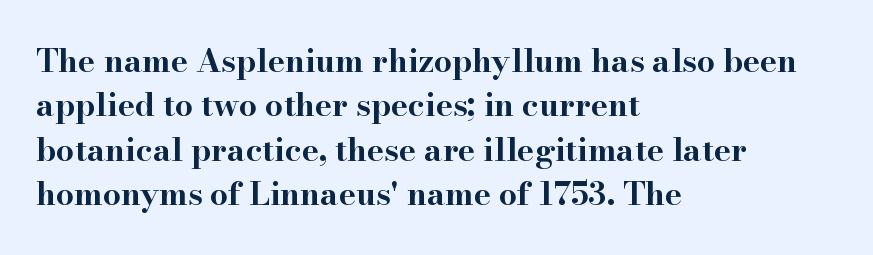
Q: Is the text bold? A: Yes.
Q: Is the text italic (slanted)? A: No, it is upright.
Q: Is the typeface a serif or a sans-serif typeface? A: Serif.
Q: Is the text underlined? A: No.
Q: How is the paragraph aligned? A: Left-aligned.
Q: Is the spacing between letters normal or unusually wide? A: Normal.
Q: Is the spacing between lines tight, normal or loose? A: Normal.
Q: Width (condensed, normal, or wide)? A: Wide.
Q: Stroke contrast? A: High.
Q: x-height? A: Small.
Q: Monospaced? A: No.
